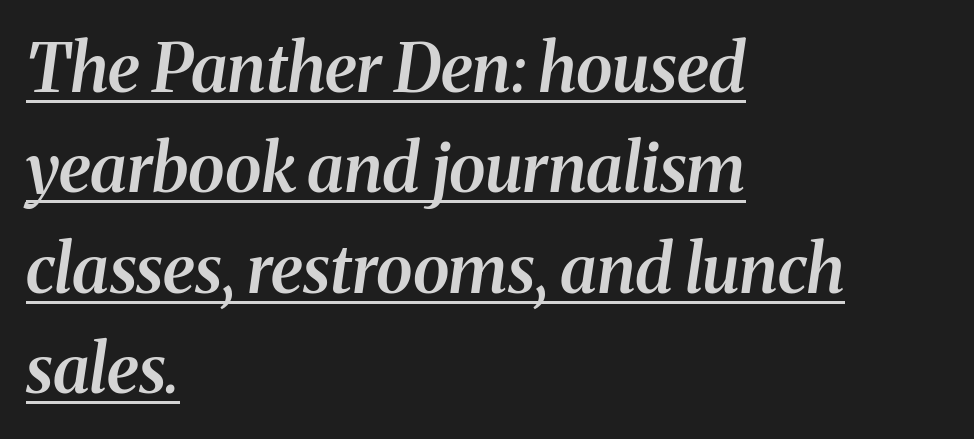
The image shows 67 px semibold serif type, italic (leaning right); set left-aligned, normal line spacing (1.5x), normal letter spacing, underlined; medium stroke contrast and a medium x-height.
